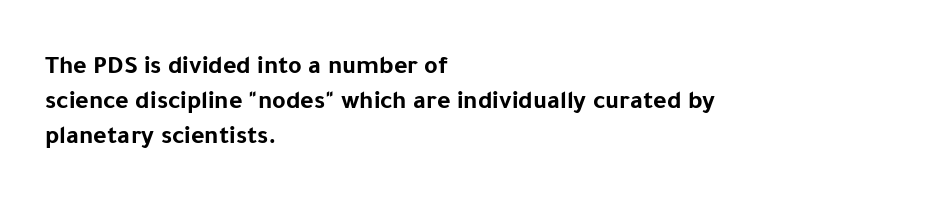
The baseline area is clear. The lines in this sample share a left origin and differ only in where they stop. The type is set solid horizontally, with unmodified tracking. Compared with typical paragraphs, the rows here are spaced about the same. Thick stems and heavy bowls — unmistakably bold. Ascenders rise straight up at ninety degrees.
